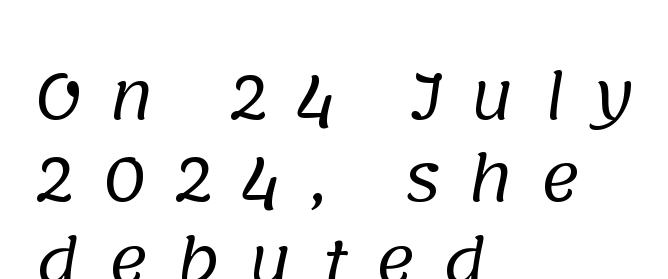
Q: Is the text bold? A: No.
Q: Is the typeface a serif or a sans-serif typeface? A: Sans-serif.
Q: Is the text underlined? A: No.
Q: How is the paragraph aligned? A: Left-aligned.
Q: Is the spacing between letters normal or unusually wide? A: Unusually wide.
Q: Is the spacing between lines tight, normal or loose? A: Normal.
Q: Width (condensed, normal, or wide)? A: Normal.
Q: Stroke contrast? A: Low.
Q: x-height? A: Large.
Q: Monospaced? A: No.
